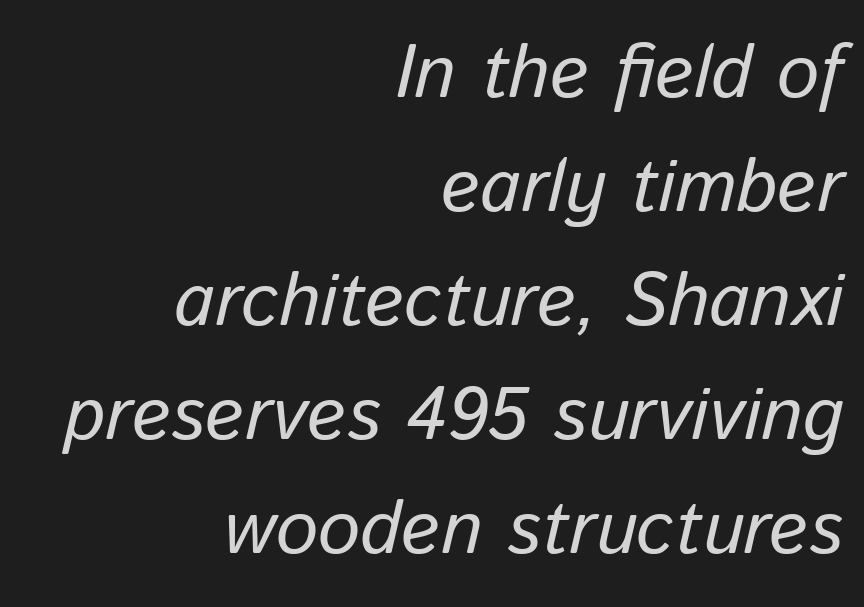
Bare-footed words on every line. The gaps between neighbouring characters are ordinary and unremarkable. These lines are set flush right with a ragged left edge. In terms of leading, this rendering sits right in the middle. Weight: in the light-to-regular range.
